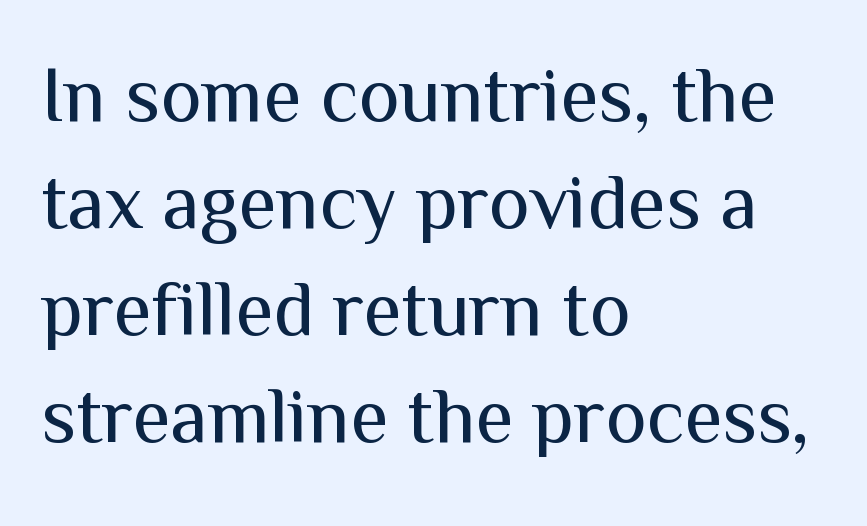
Each letter keeps its own natural width here, so spacing adapts to shape. Each line starts at the same left margin while the right side varies. Characters remain perfectly vertical along every line. Line spacing here is normal.
